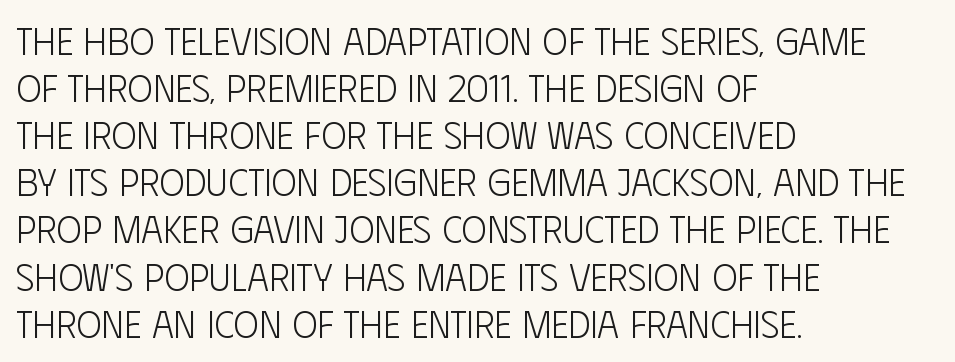
{"serif": "no", "italic": "no", "bold": "no", "weight": "light", "width": "condensed", "stroke_contrast": "low", "x_height": "large", "monospaced": "no", "underline": "no", "align": "left", "line_spacing_ratio": 1.24, "letter_spacing": "normal", "letter_spacing_em": 0.0, "glyph_px": 38}
